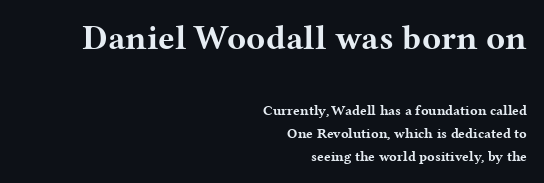
The rendering shrinks the type as you move from the upper chunk to the lower. Regarding serifs, this sample has them. Plenty of ink on the page — the face is bold. Note the varied advance widths — an 'i' is clearly narrower than an 'm'. When letters stand straight like this, we call the style roman or upright. Evenly set lines give the paragraph a standard silhouette.
